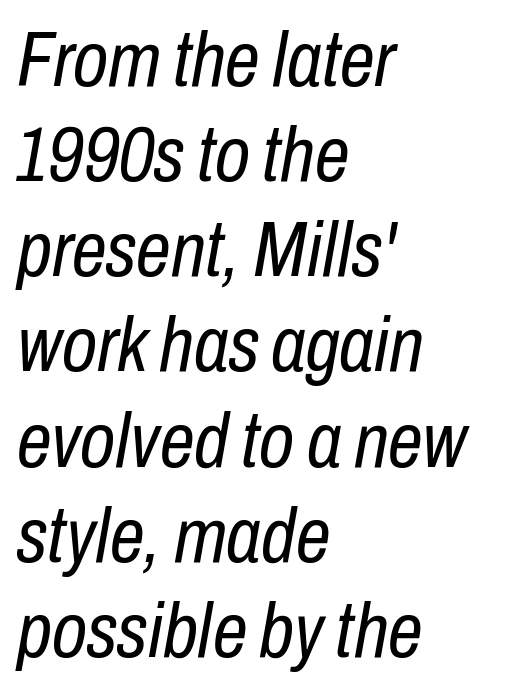
Decoration check: the copy has no underline. Nobody touched the tracking dial on this one. The face used here is proportionally spaced, like ordinary book or web type. An italicized treatment has been applied to the whole sample. Stems here are at most as thick as an everyday book face.
